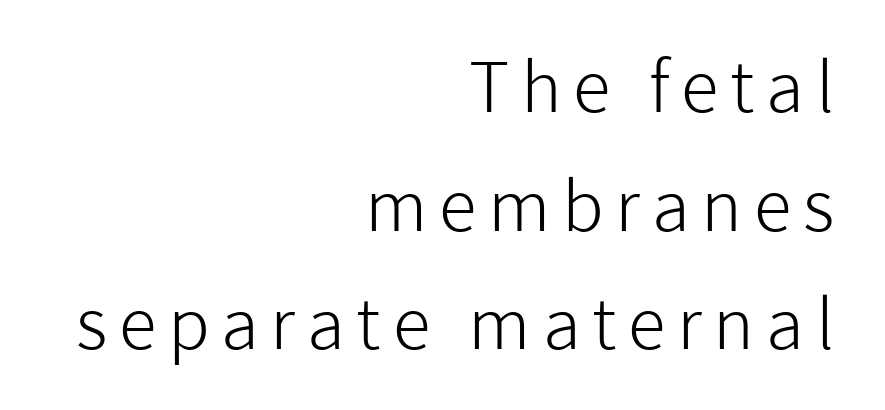
Each line ends at the same right margin while the left side varies. In terms of letterform style, serifs are entirely absent. The area under the type is left untouched. Caption: face not bold, strokes unweighted. A typesetter would call this proportional, since set widths differ per character. Upright lettering throughout.
